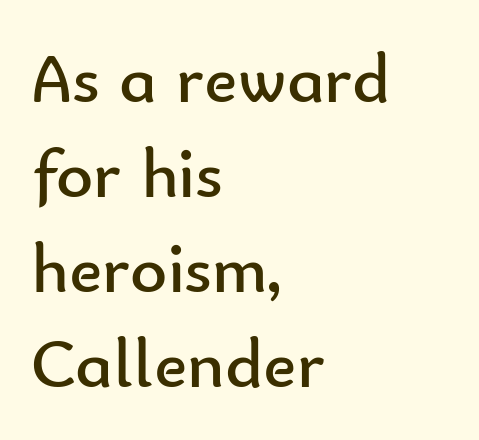
Successive baselines arrive at the customary interval. Is this a fixed-width face? No — the glyphs have proportional, varying widths. No chunkiness to these letters — they're not bold. The tracking reads as untouched default to a designer's eye. The passage shown is not underscored anywhere.
